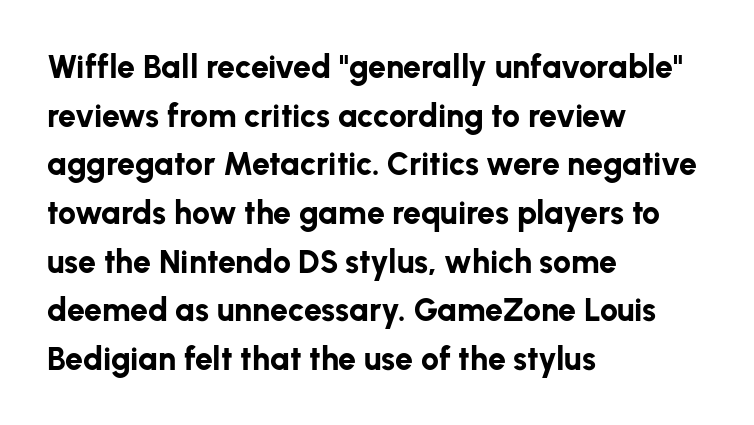
Tracking here is standard; glyphs follow each other at the usual distance. The setting favours the left margin, as ordinary paragraphs usually do. Unmarked baselines from the first word to the last. Posture: vertical. In terms of letterform style, serifs are entirely absent. Think of a printed novel: that variable character pitch is what you see here.
